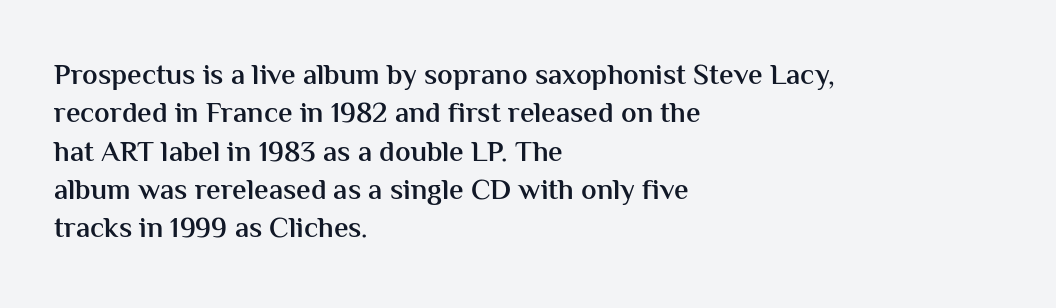
{"serif": "no", "italic": "no", "bold": "semi", "weight": "semibold", "width": "normal", "stroke_contrast": "medium", "x_height": "medium", "monospaced": "no", "underline": "no", "align": "left", "line_spacing": "normal", "line_spacing_ratio": 1.32, "letter_spacing": "normal", "letter_spacing_em": 0.0, "glyph_px": 29}
